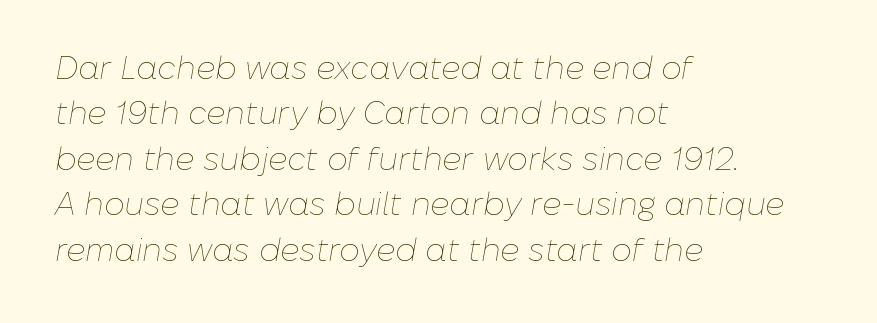
The letters look calm and open, with moderate or lighter stems. The text block is weighted toward the left margin, trailing off unevenly rightward. Any mark beneath the type? The region is blank. Vertically, the passage feels balanced, rows spaced as you'd expect. Spacing between characters is what you'd get straight out of the box.
